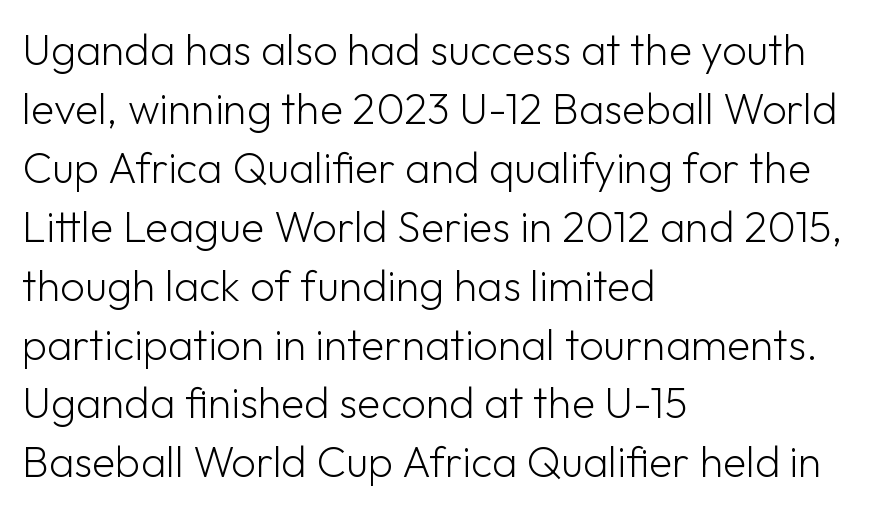
Q: Is the text bold? A: No.
Q: Is the text italic (slanted)? A: No, it is upright.
Q: Is the typeface a serif or a sans-serif typeface? A: Sans-serif.
Q: Is the text underlined? A: No.
Q: How is the paragraph aligned? A: Left-aligned.
Q: Is the spacing between letters normal or unusually wide? A: Normal.
Q: Is the spacing between lines tight, normal or loose? A: Normal.
Q: Width (condensed, normal, or wide)? A: Normal.
Q: Stroke contrast? A: Low.
Q: x-height? A: Medium.
Q: Monospaced? A: No.
